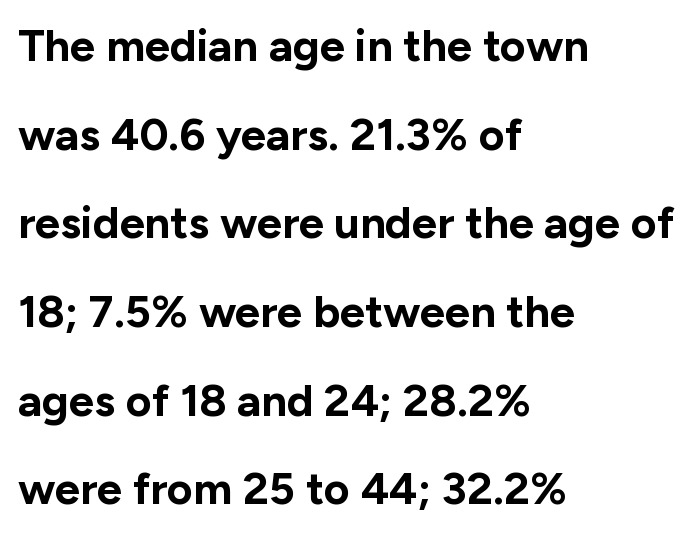
{"serif": "no", "italic": "no", "bold": "yes", "weight": "bold", "width": "normal", "stroke_contrast": "low", "x_height": "medium", "monospaced": "no", "underline": "no", "align": "left", "line_spacing": "loose", "line_spacing_ratio": 1.97, "letter_spacing": "normal", "letter_spacing_em": 0.0, "glyph_px": 45}
